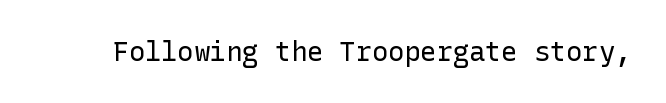
{"italic": "no", "bold": "no", "underline": "no", "letter_spacing": "normal", "letter_spacing_em": 0.0, "glyph_px": 27}
